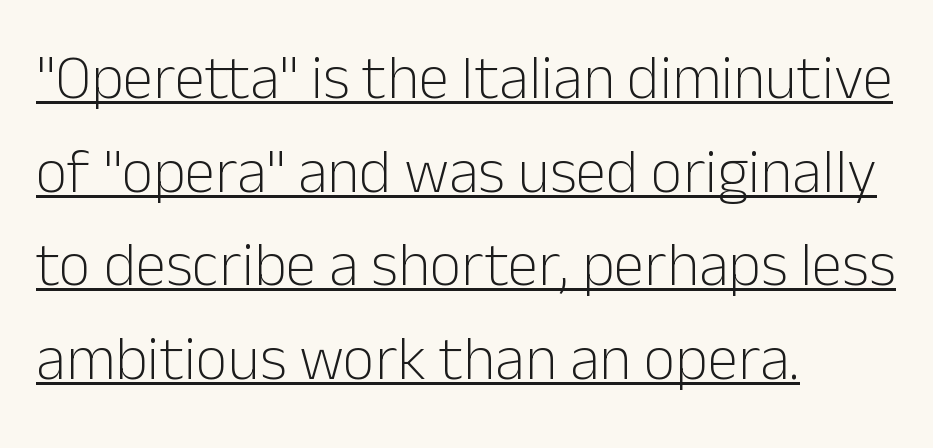
The image shows 62 px light sans-serif type, upright; set left-aligned, normal line spacing (1.51x), normal letter spacing, underlined; low stroke contrast and a medium x-height.
